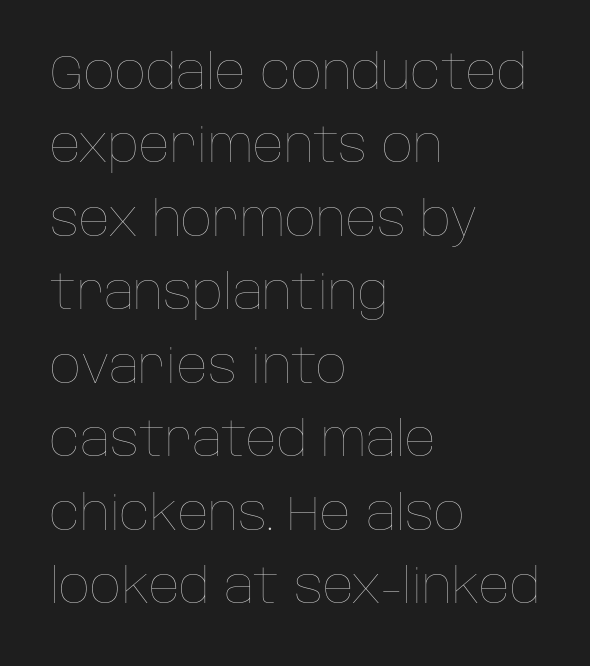
The image shows 48 px thin type, upright; set left-aligned, normal line spacing (1.53x), normal letter spacing, not underlined; low stroke contrast and a large x-height.
